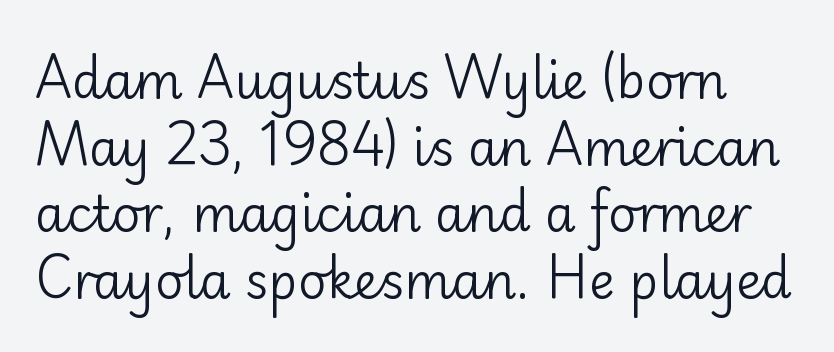
Q: Is the text bold? A: No.
Q: Is the text italic (slanted)? A: No, it is upright.
Q: Is the typeface a serif or a sans-serif typeface? A: Sans-serif.
Q: Is the text underlined? A: No.
Q: Is the spacing between letters normal or unusually wide? A: Normal.
Q: Is the spacing between lines tight, normal or loose? A: Normal.
Q: Width (condensed, normal, or wide)? A: Normal.
Q: Stroke contrast? A: Low.
Q: x-height? A: Small.
Q: Monospaced? A: No.
